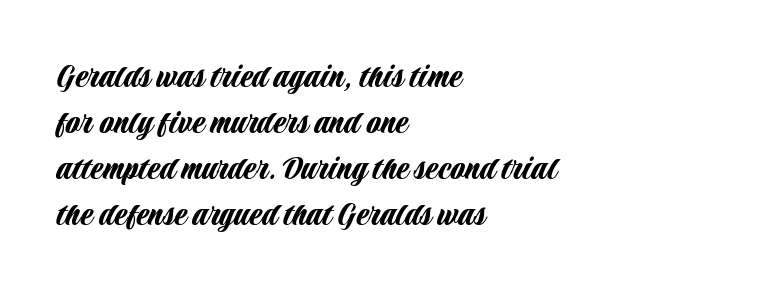
Every row of glyphs begins at an identical x-position on the left. Varying glyph widths throughout — classic text-font behaviour. Stroke terminals: plain, sans-serif. Does extra space separate the letters? No, they use regular spacing.
